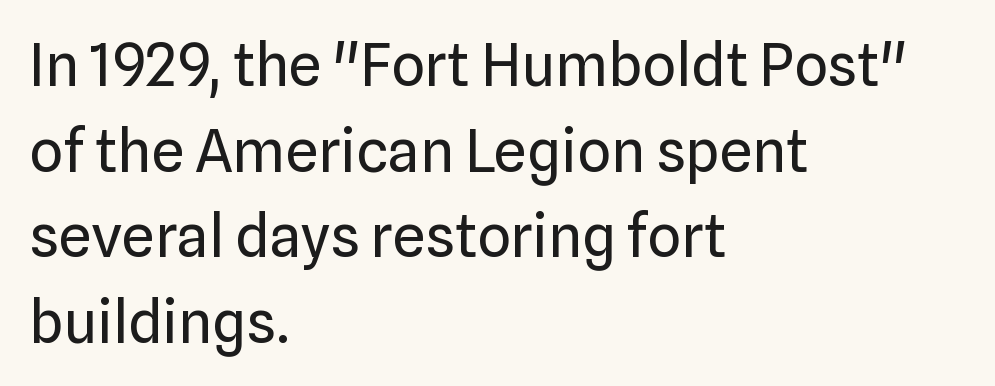
{"serif": "no", "italic": "no", "bold": "no", "weight": "regular", "width": "normal", "stroke_contrast": "low", "x_height": "medium", "monospaced": "no", "underline": "no", "align": "left", "line_spacing": "normal", "line_spacing_ratio": 1.45, "letter_spacing": "normal", "letter_spacing_em": 0.0, "glyph_px": 59}
